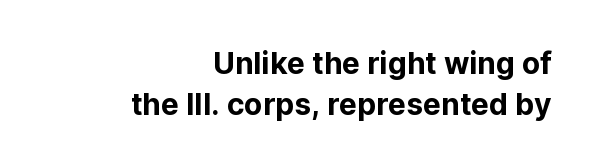
{"serif": "no", "italic": "no", "width": "normal", "stroke_contrast": "low", "x_height": "medium", "monospaced": "no", "underline": "no", "align": "right", "line_spacing": "normal", "line_spacing_ratio": 1.37, "letter_spacing": "normal", "letter_spacing_em": 0.0, "glyph_px": 30}
